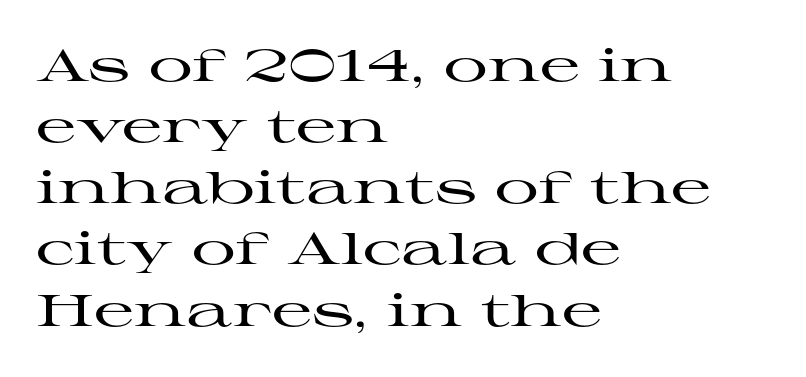
{"serif": "yes", "italic": "no", "width": "wide", "stroke_contrast": "high", "x_height": "medium", "monospaced": "no", "underline": "no", "align": "left", "line_spacing": "normal", "line_spacing_ratio": 1.39, "letter_spacing": "normal", "letter_spacing_em": 0.0, "glyph_px": 44}
